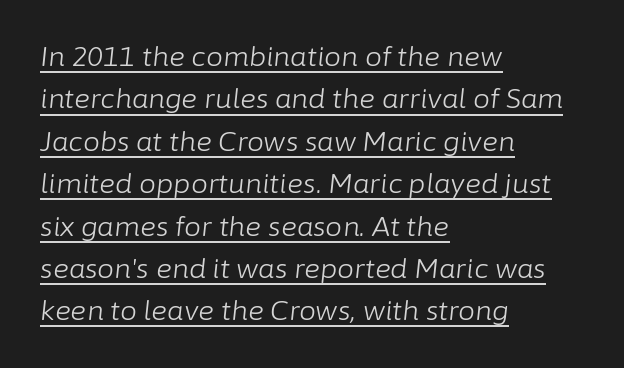
Q: Is the text bold? A: No.
Q: Is the text italic (slanted)? A: Yes, it leans right by about 6 degrees.
Q: Is the text underlined? A: Yes.
Q: How is the paragraph aligned? A: Left-aligned.
Q: Is the spacing between letters normal or unusually wide? A: Normal.
Q: Is the spacing between lines tight, normal or loose? A: Normal.
